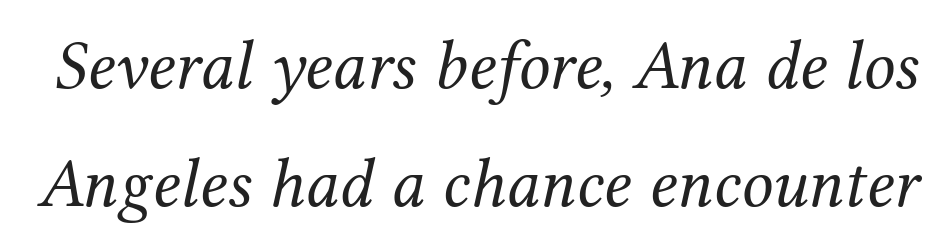
Q: Is the text bold? A: No.
Q: Is the text italic (slanted)? A: Yes, it leans right by about 12 degrees.
Q: Is the typeface a serif or a sans-serif typeface? A: Serif.
Q: Is the text underlined? A: No.
Q: Is the spacing between letters normal or unusually wide? A: Normal.
Q: Is the spacing between lines tight, normal or loose? A: Normal.
Q: Width (condensed, normal, or wide)? A: Normal.
Q: Stroke contrast? A: Medium.
Q: x-height? A: Medium.
Q: Monospaced? A: No.
